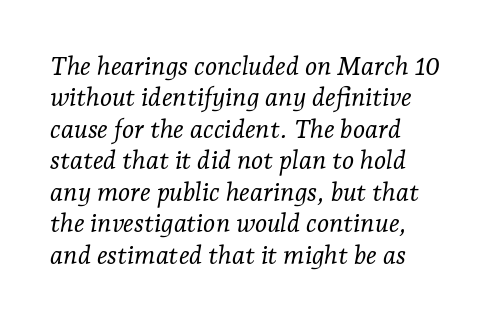
The text carries the slant typical of an italic or oblique font. Check under the words: just untouched page. No extra ink here — the face is not bold. Compared with a centered layout, this one pins lines to the left instead. Words appear dense and cohesive because spacing is normal.
